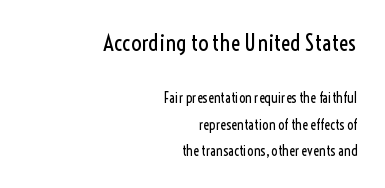
The image shows 23 px text type, upright; set right-aligned, line spacing 1.87x, normal letter spacing, not underlined; the first (top) block is 1.64x larger.
